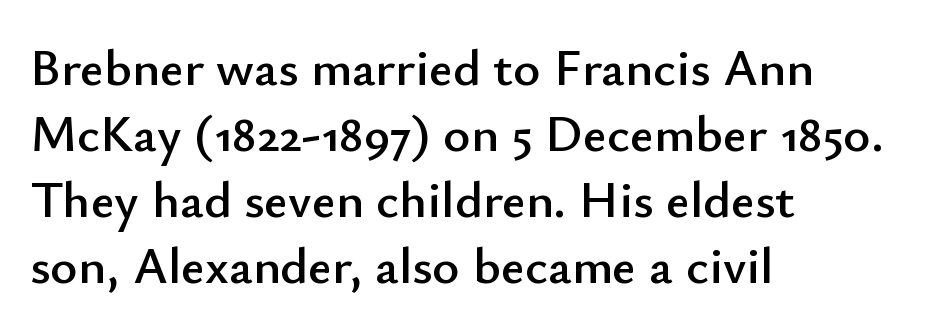
Short and long lines alike share a common starting point at left. This sample uses a sans-serif face. Note the varied advance widths — an 'i' is clearly narrower than an 'm'. What stands out about the letter spacing? Nothing — it is the standard amount. Underline: absent. Style check: upright.
